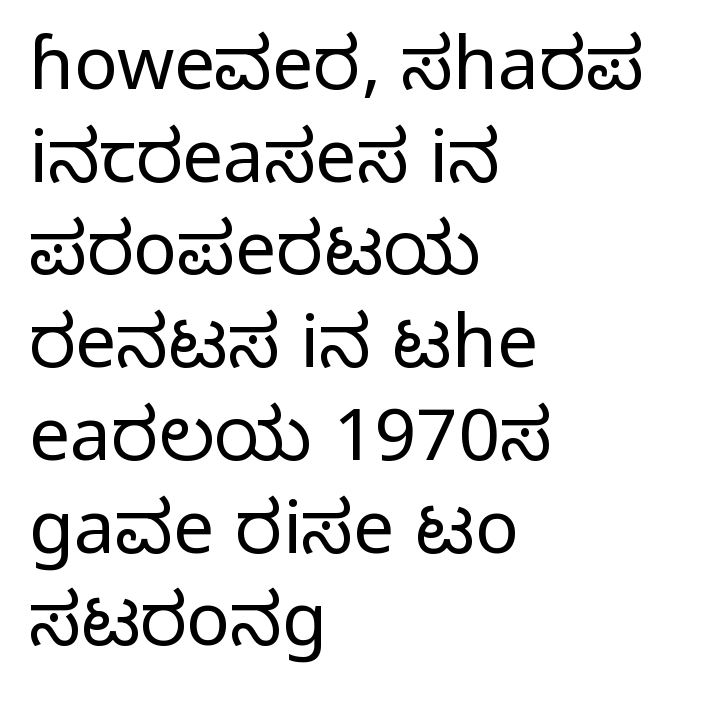
Q: Is the text bold? A: No.
Q: Is the text italic (slanted)? A: No, it is upright.
Q: Is the typeface a serif or a sans-serif typeface? A: Sans-serif.
Q: Is the text underlined? A: No.
Q: How is the paragraph aligned? A: Left-aligned.
Q: Is the spacing between letters normal or unusually wide? A: Normal.
Q: Is the spacing between lines tight, normal or loose? A: Normal.
Q: Width (condensed, normal, or wide)? A: Normal.
Q: Stroke contrast? A: Low.
Q: x-height? A: Medium.
Q: Monospaced? A: No.
